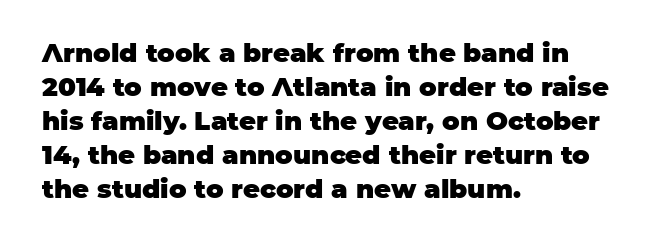
Q: Is the text bold? A: Yes.
Q: Is the text italic (slanted)? A: No, it is upright.
Q: Is the text underlined? A: No.
Q: How is the paragraph aligned? A: Left-aligned.
Q: Is the spacing between letters normal or unusually wide? A: Normal.
Q: Is the spacing between lines tight, normal or loose? A: Normal.
